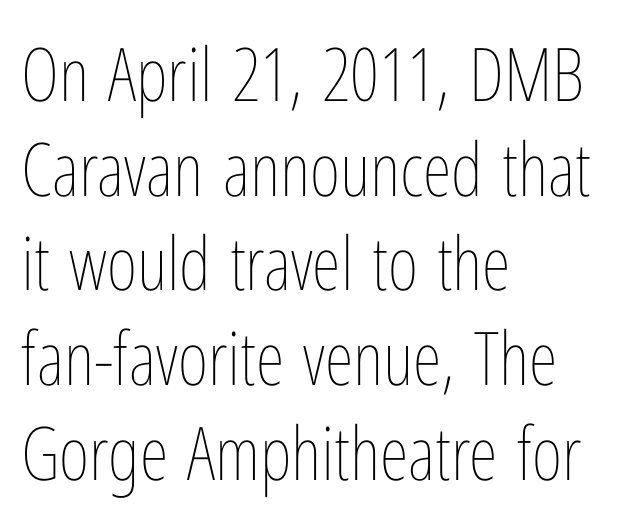
Q: Is the text bold? A: No.
Q: Is the text italic (slanted)? A: No, it is upright.
Q: Is the text underlined? A: No.
Q: How is the paragraph aligned? A: Left-aligned.
Q: Is the spacing between letters normal or unusually wide? A: Normal.
Q: Is the spacing between lines tight, normal or loose? A: Normal.
Q: Width (condensed, normal, or wide)? A: Condensed.
Q: Stroke contrast? A: Low.
Q: x-height? A: Medium.
Q: Monospaced? A: No.
